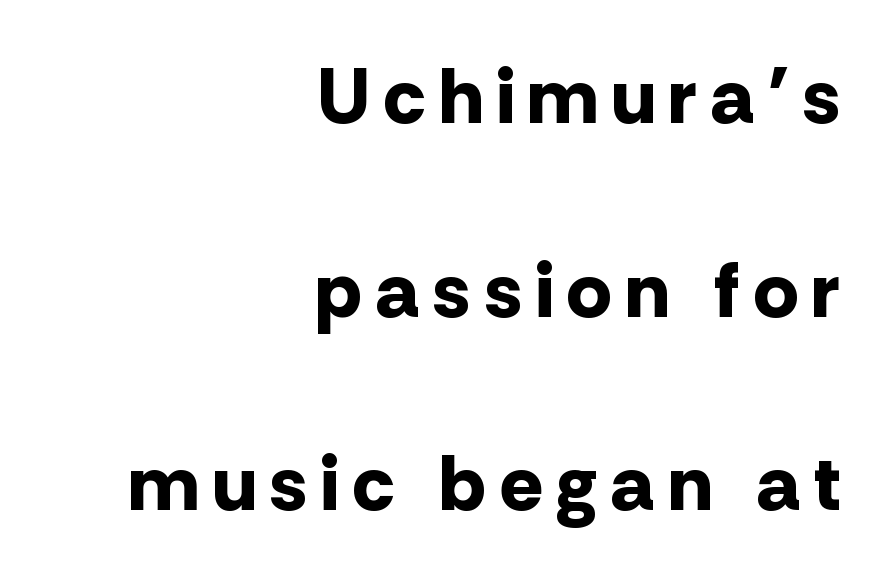
Q: Is the text bold? A: Yes.
Q: Is the text italic (slanted)? A: No, it is upright.
Q: Is the typeface a serif or a sans-serif typeface? A: Sans-serif.
Q: Is the text underlined? A: No.
Q: How is the paragraph aligned? A: Right-aligned.
Q: Is the spacing between lines tight, normal or loose? A: Loose.
Q: Width (condensed, normal, or wide)? A: Normal.
Q: Stroke contrast? A: Low.
Q: x-height? A: Medium.
Q: Monospaced? A: No.
